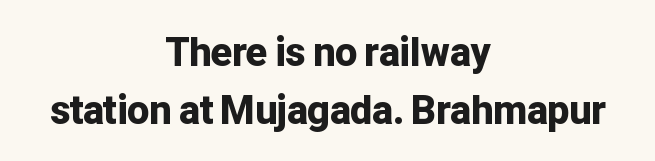
{"serif": "no", "italic": "no", "bold": "yes", "weight": "bold", "width": "normal", "stroke_contrast": "low", "x_height": "medium", "monospaced": "no", "underline": "no", "align": "center", "line_spacing": "normal", "line_spacing_ratio": 1.48, "letter_spacing": "normal", "letter_spacing_em": 0.0, "glyph_px": 39}
